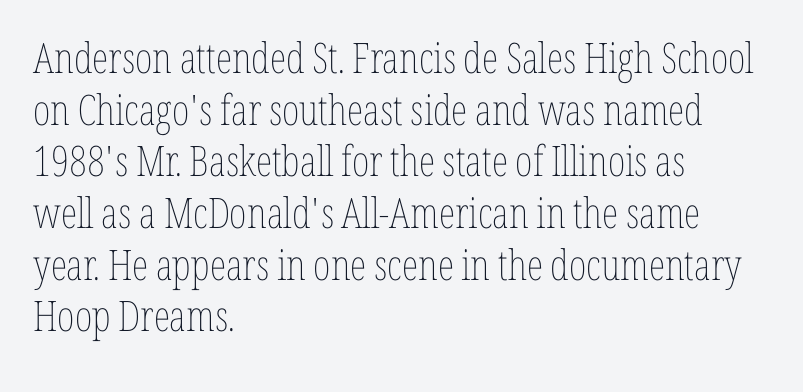
{"italic": "no", "bold": "no", "weight": "thin", "width": "condensed", "stroke_contrast": "low", "x_height": "medium", "monospaced": "no", "underline": "no", "align": "left", "line_spacing_ratio": 1.23, "letter_spacing": "normal", "letter_spacing_em": 0.0, "glyph_px": 42}
